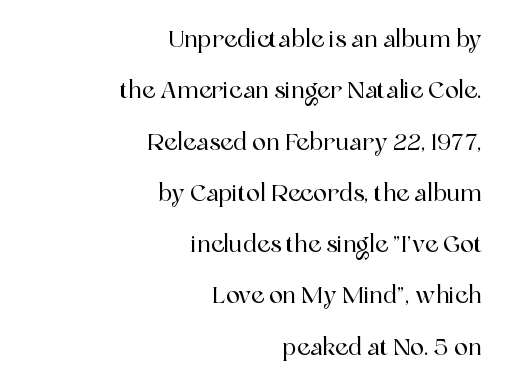
The lines are spread far apart with generous leading. Tracking here is standard; glyphs follow each other at the usual distance. Underline: absent. A typesetter would mark this as roman, not italic. The rendering anchors every line to the right-hand side.
